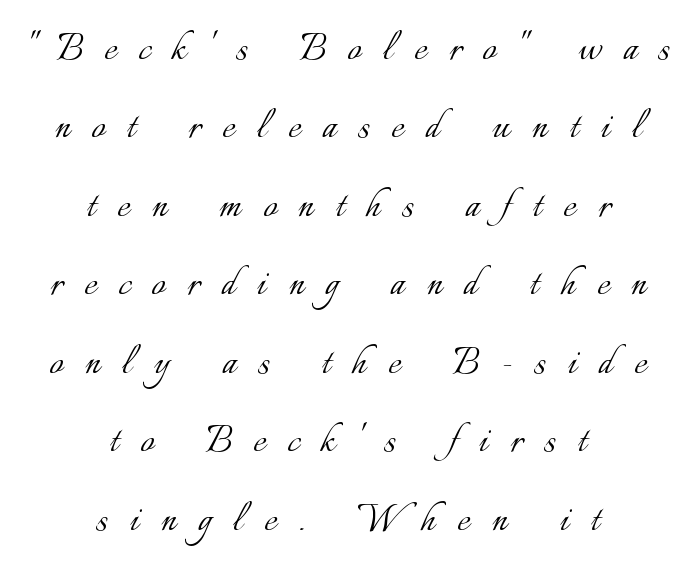
The line-height multiplier appears to be the usual default. Character widths vary here, with narrow letters taking less room than wide ones. Only glyphs here, with clear space below each row. These lines are centered, leaving both edges ragged.
